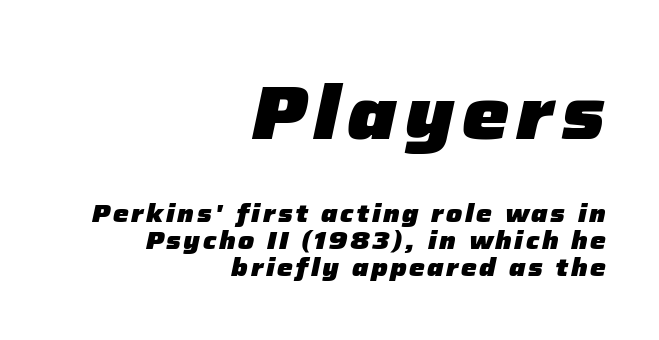
Varying glyph widths throughout — classic text-font behaviour. The passage shown leans; its letterforms are oblique. This is heavy type, rendered in bold. Words float on clear page, feet unadorned.
